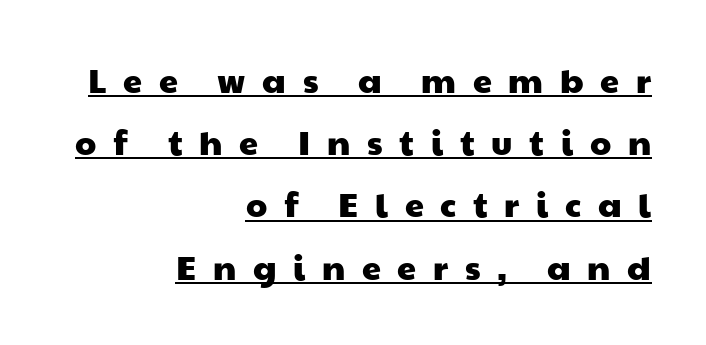
The image shows 34 px wide sans-serif type; set right-aligned, line spacing 1.83x, unusually wide letter spacing (+0.49 em), underlined; low stroke contrast and a medium x-height.
